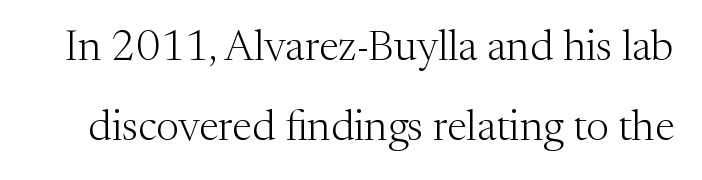
{"serif": "yes", "italic": "no", "bold": "no", "weight": "light", "width": "normal", "stroke_contrast": "medium", "x_height": "medium", "monospaced": "no", "underline": "no", "line_spacing_ratio": 1.85, "letter_spacing": "normal", "letter_spacing_em": 0.0, "glyph_px": 43}
